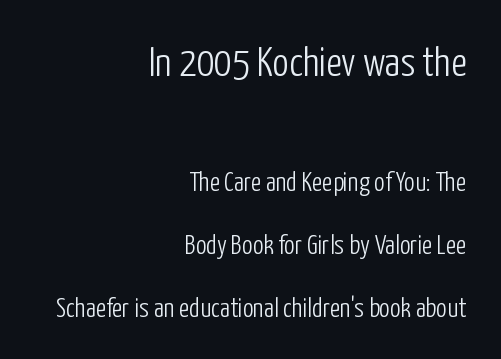
{"serif": "no", "italic": "no", "bold": "no", "weight": "light", "width": "condensed", "stroke_contrast": "low", "x_height": "medium", "monospaced": "no", "underline": "no", "align": "right", "line_spacing": "loose", "line_spacing_ratio": 2.34, "letter_spacing": "normal", "letter_spacing_em": 0.0, "larger_block": "first", "size_ratio": 1.52, "glyph_px": 41}
